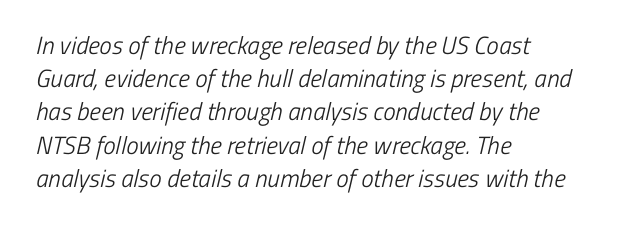
{"bold": "no", "underline": "no", "align": "left", "line_spacing": "normal", "line_spacing_ratio": 1.33, "letter_spacing": "normal", "letter_spacing_em": 0.0, "glyph_px": 25}
